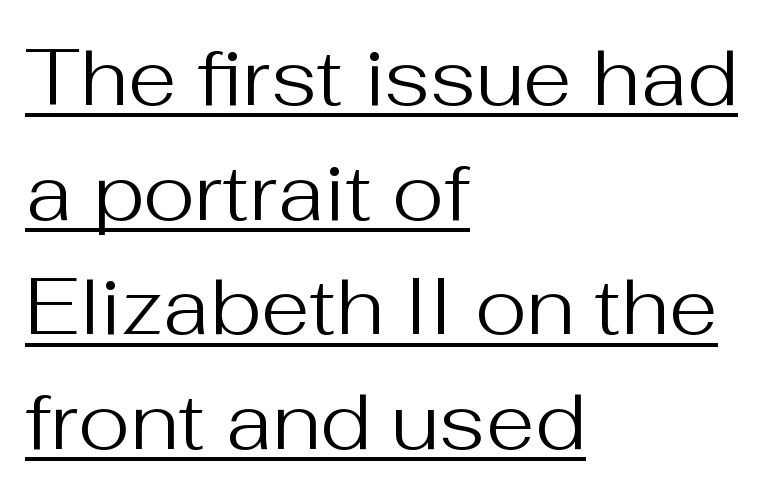
Honestly, the letter spacing is just normal — you wouldn't notice it. A quiet, ordinary-to-light weight characterises the typeface. The letters carry no serifs — their stems end cleanly without finishing strokes. The string is rendered with underlining switched on. All the whitespace from short lines collects on the right. No italicization has been applied; the sample stays upright.
